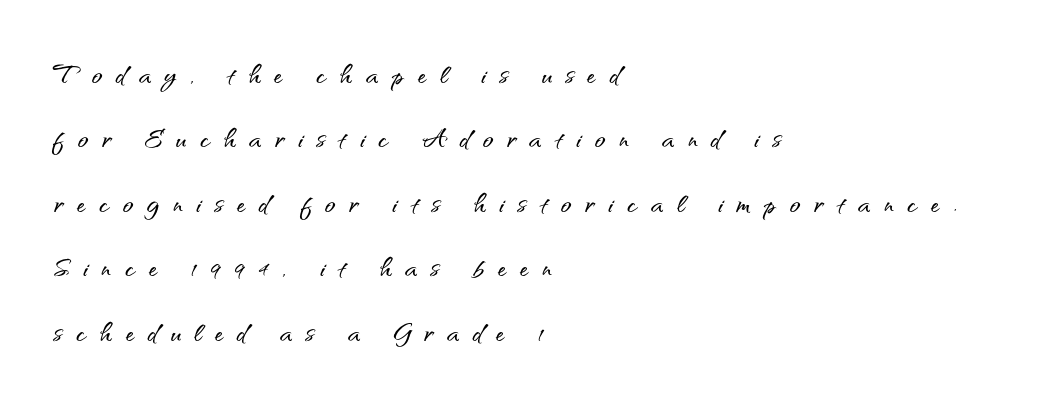
The image shows 35 px sans-serif type; set left-aligned, line spacing 1.84x, unusually wide letter spacing (+0.39 em), not underlined; medium stroke contrast and a small x-height.
